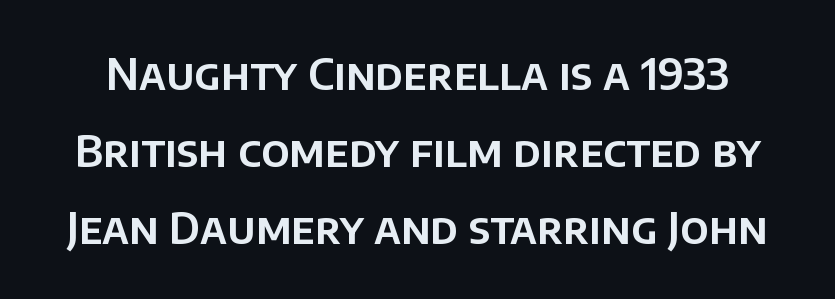
The image shows 43 px sans-serif type, upright; set line spacing 1.79x, normal letter spacing, not underlined; low stroke contrast and a large x-height.
